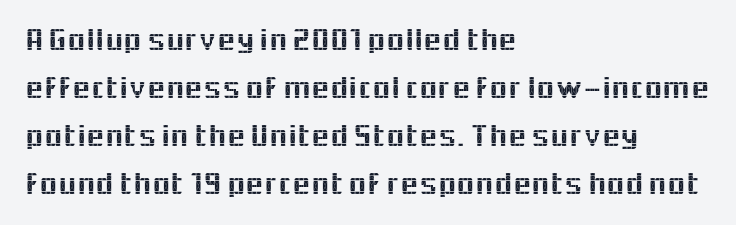
The image shows 33 px sans-serif type, upright; set left-aligned, normal line spacing (1.45x), normal letter spacing, not underlined; a medium x-height.
